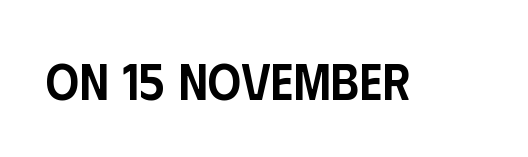
{"serif": "no", "italic": "no", "bold": "semi", "weight": "semibold", "width": "condensed", "stroke_contrast": "low", "x_height": "large", "monospaced": "no", "underline": "no", "letter_spacing": "normal", "letter_spacing_em": 0.0, "glyph_px": 52}
